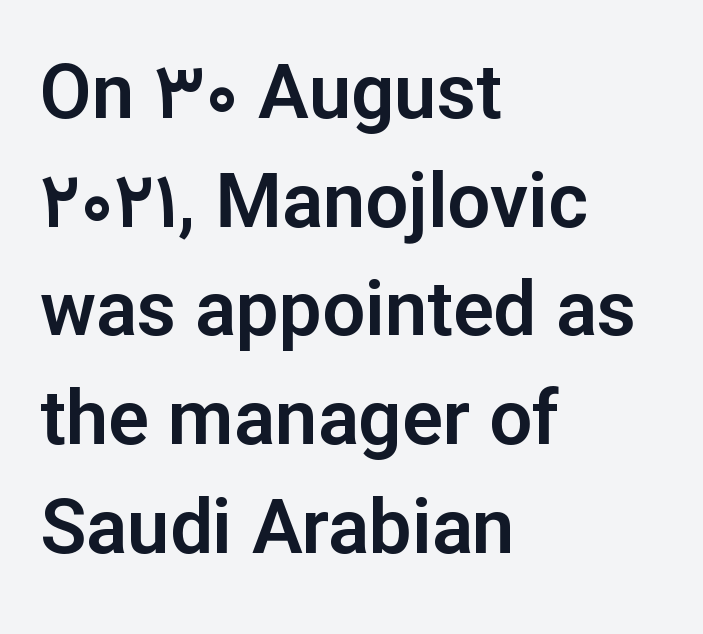
{"serif": "no", "italic": "no", "width": "normal", "stroke_contrast": "low", "x_height": "medium", "monospaced": "no", "underline": "no", "align": "left", "line_spacing": "normal", "line_spacing_ratio": 1.43, "letter_spacing": "normal", "letter_spacing_em": 0.0, "glyph_px": 76}
